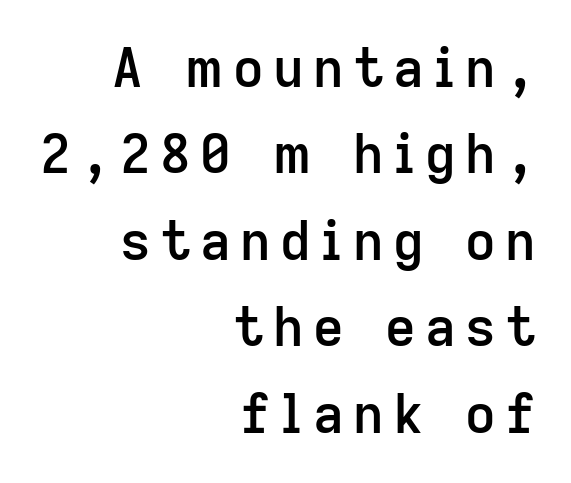
{"serif": "no", "italic": "no", "bold": "semi", "weight": "semibold", "width": "normal", "stroke_contrast": "low", "x_height": "medium", "monospaced": "no", "underline": "no", "align": "right", "line_spacing": "normal", "line_spacing_ratio": 1.63, "glyph_px": 53}
